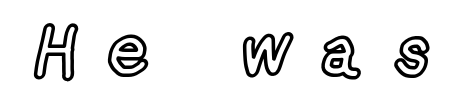
Q: Is the text italic (slanted)? A: Yes.
Q: Is the text underlined? A: No.
Q: Is the spacing between letters normal or unusually wide? A: Unusually wide.
Q: Width (condensed, normal, or wide)? A: Condensed.
Q: x-height? A: Medium.
Q: Monospaced? A: No.
